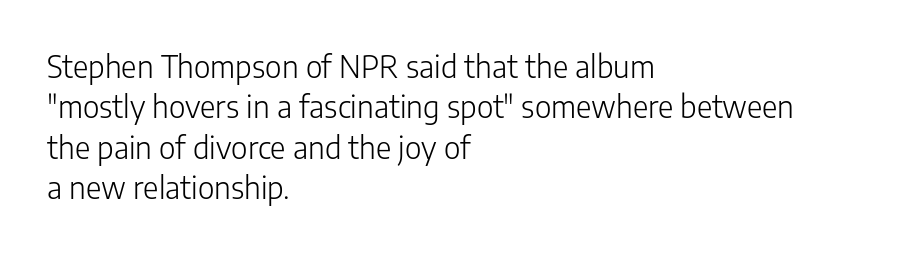
The image shows 30 px light sans-serif type, upright; set left-aligned, normal line spacing (1.35x), normal letter spacing, not underlined; low stroke contrast and a medium x-height.
